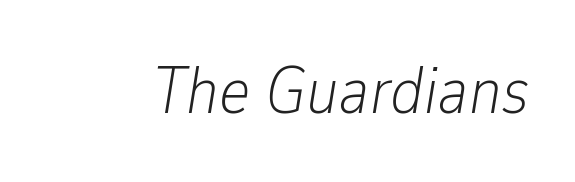
{"italic": "yes", "lean": "right", "slant_degrees": 9, "bold": "no", "weight": "light", "width": "condensed", "stroke_contrast": "low", "x_height": "medium", "monospaced": "no", "underline": "no", "letter_spacing": "normal", "letter_spacing_em": 0.0, "glyph_px": 67}
